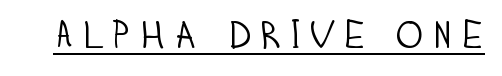
Q: Is the text bold? A: No.
Q: Is the text italic (slanted)? A: No, it is upright.
Q: Is the typeface a serif or a sans-serif typeface? A: Sans-serif.
Q: Is the text underlined? A: Yes.
Q: Width (condensed, normal, or wide)? A: Condensed.
Q: Stroke contrast? A: Low.
Q: x-height? A: Large.
Q: Monospaced? A: No.
